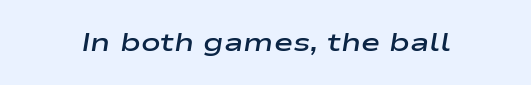
Q: Is the text bold? A: Semi-bold.
Q: Is the text italic (slanted)? A: Yes, it leans right by about 9 degrees.
Q: Is the text underlined? A: No.
Q: Is the spacing between letters normal or unusually wide? A: Normal.
